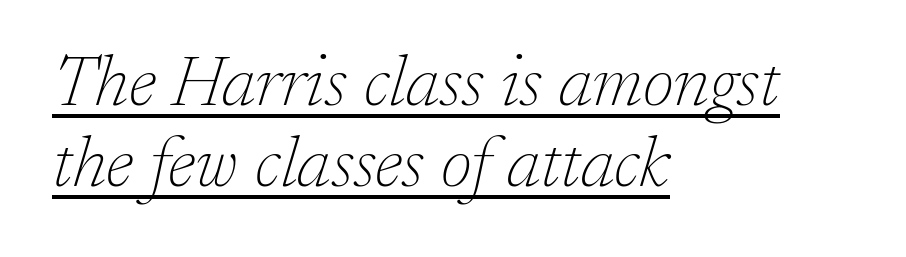
An italicized treatment has been applied to the whole sample. Rows of type sit shoulder to shoulder in the vertical direction. Tracking value appears to be zero — textbook default spacing. Varying glyph widths throughout — classic text-font behaviour.
